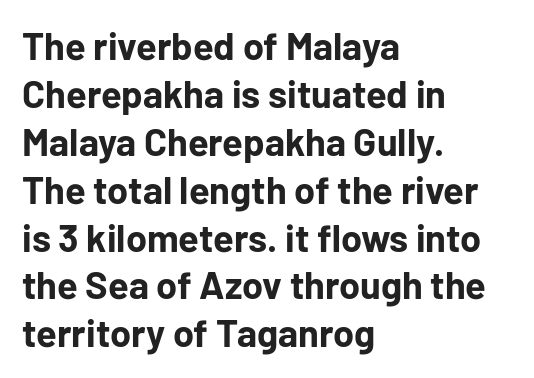
{"serif": "no", "italic": "no", "bold": "yes", "weight": "bold", "width": "normal", "stroke_contrast": "low", "x_height": "medium", "monospaced": "no", "underline": "no", "align": "left", "line_spacing": "normal", "line_spacing_ratio": 1.26, "letter_spacing": "normal", "letter_spacing_em": 0.0, "glyph_px": 38}
